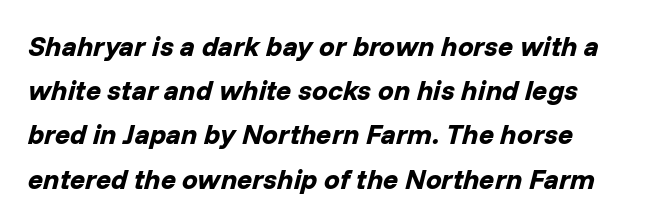
Q: Is the text bold? A: Yes.
Q: Is the text italic (slanted)? A: Yes, it leans right by about 14 degrees.
Q: Is the text underlined? A: No.
Q: Is the spacing between letters normal or unusually wide? A: Normal.
Q: Is the spacing between lines tight, normal or loose? A: Normal.
Q: Width (condensed, normal, or wide)? A: Normal.
Q: Stroke contrast? A: Low.
Q: x-height? A: Medium.
Q: Monospaced? A: No.
